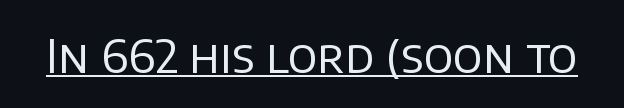
{"serif": "no", "italic": "no", "bold": "no", "weight": "regular", "width": "normal", "stroke_contrast": "low", "x_height": "large", "monospaced": "no", "underline": "yes", "letter_spacing": "normal", "letter_spacing_em": 0.0, "glyph_px": 47}
